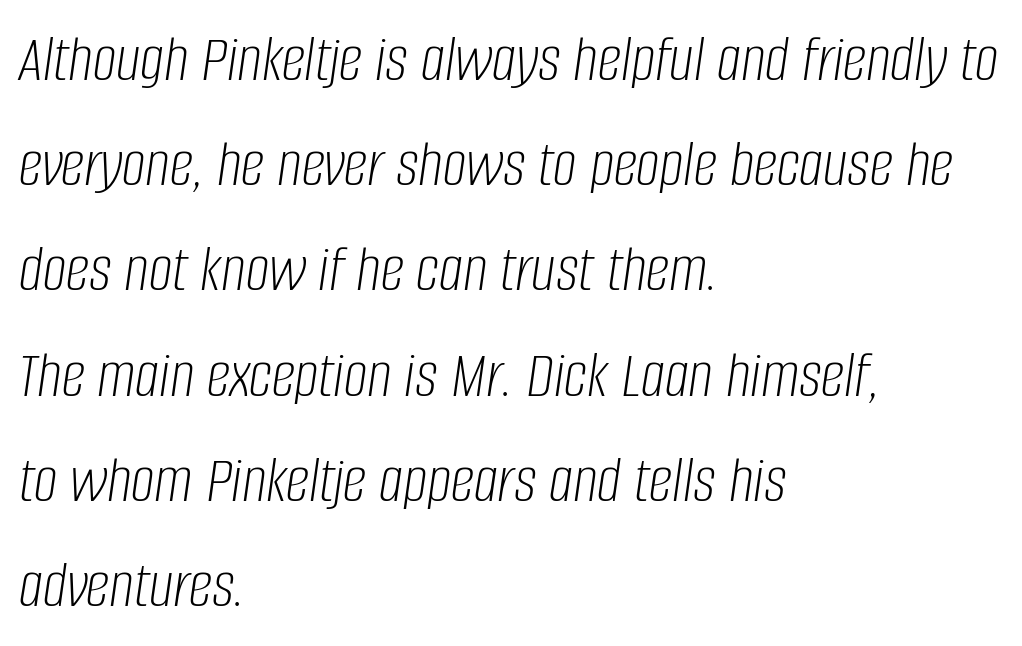
{"italic": "yes", "lean": "right", "slant_degrees": 8, "bold": "no", "weight": "light", "width": "condensed", "stroke_contrast": "low", "x_height": "large", "monospaced": "no", "underline": "no", "align": "left", "line_spacing": "normal", "line_spacing_ratio": 1.57, "letter_spacing": "normal", "letter_spacing_em": 0.0, "glyph_px": 67}
